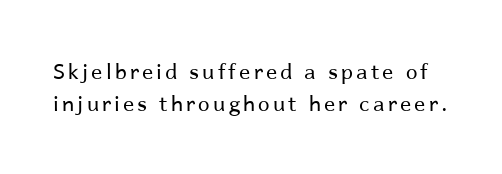
{"italic": "no", "bold": "no", "underline": "no", "line_spacing": "normal", "line_spacing_ratio": 1.54, "glyph_px": 21}
